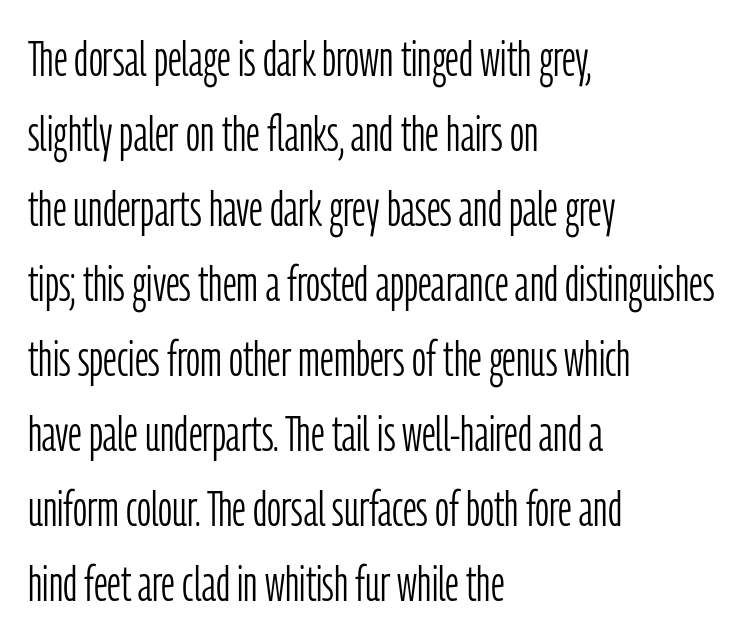
Every row of glyphs begins at an identical x-position on the left. Weight: not bold — regular or lighter. Classification — sans serif. The letters advance in unequal steps, a hallmark of proportional type. If you measured baseline to baseline, you'd find a middling distance. The zone under the glyphs is completely vacant.
